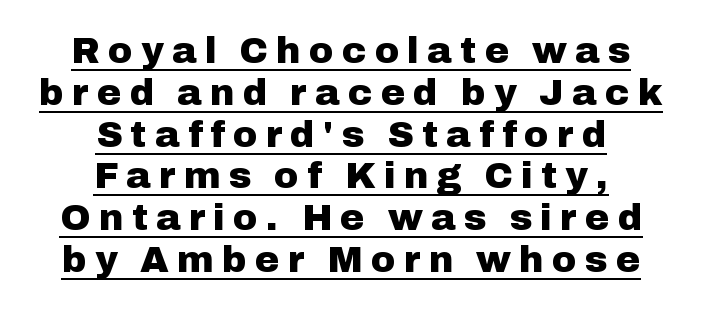
Horizontal alignment here is central, giving a formal, balanced look. Display-style spreading of the glyphs; the letterfit is very open. The rendering uses a small line-height, squeezing the rows. The characters display no serif detailing; their extremities are plain. Do the characters align in a grid? No, the font is proportional. The typesetter has applied underlining to the passage shown.
